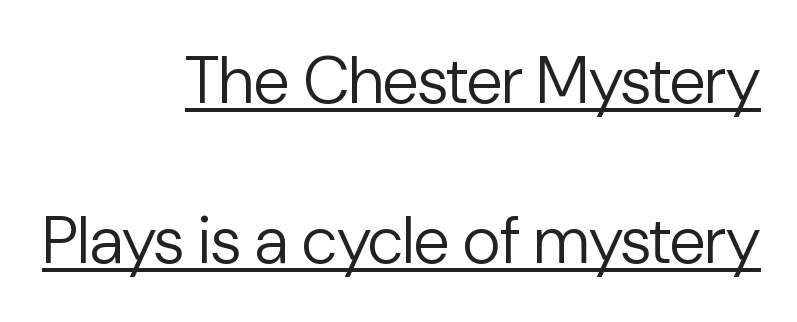
The rendering anchors every line to the right-hand side. A typesetter would call this leading open, well beyond the default. Examine the stroke ends and you'll find no serifs. The typesetting does not lean heavy: it is not bold. Spacing verdict: proportional, widths tailored to each character.
